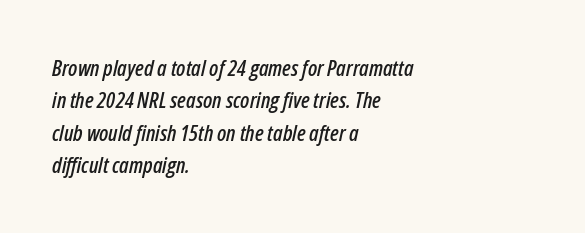
Visually the block forms a straight wall on the left and a jagged coastline on the right. There's an unmistakable incline to the writing here. The letterforms sit shoulder to shoulder at normal distance. The rendering uses a moderate line-height, typical for paragraphs. Nobody drew a line under any word here.
